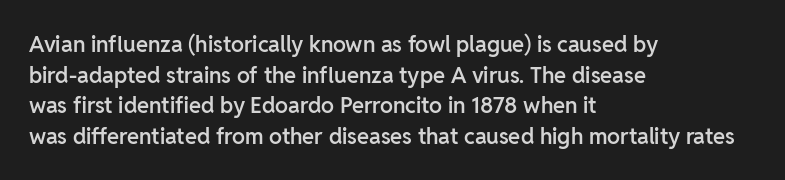
{"italic": "no", "bold": "semi", "underline": "no", "align": "left", "line_spacing": "normal", "line_spacing_ratio": 1.39, "letter_spacing": "normal", "letter_spacing_em": 0.0, "glyph_px": 22}
